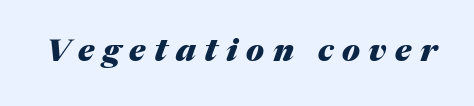
The image shows 31 px heavy type, italic (leaning right); set unusually wide letter spacing (+0.28 em), not underlined; medium stroke contrast and a medium x-height.
